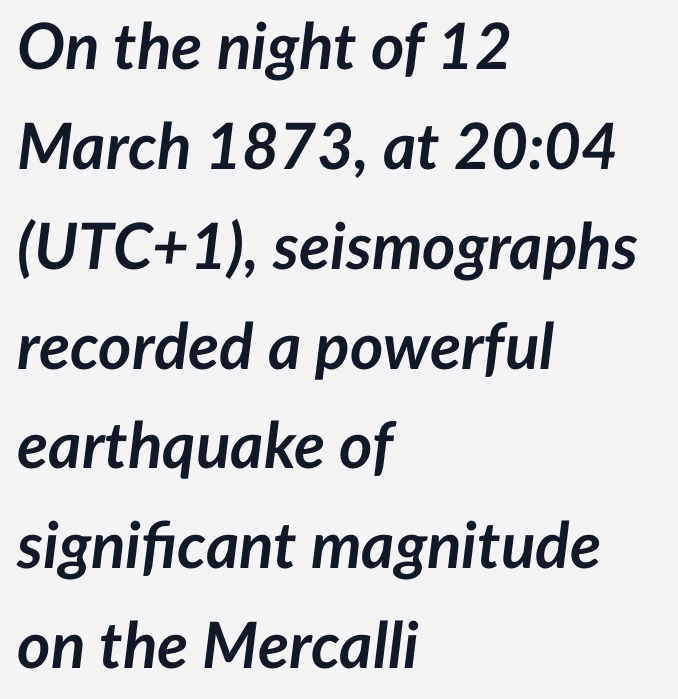
The image shows 64 px semibold type, italic (leaning right); set left-aligned, normal line spacing (1.56x), normal letter spacing, not underlined; low stroke contrast and a medium x-height.
